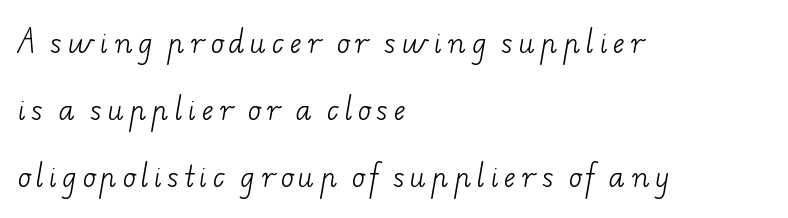
In terms of leading, this rendering errs on the spacious side. This rendering features lettering with no underline. What stands out about the letter spacing? Its width — letters are far apart. Summary of weight: not heavy and not bold. The passage is arranged the way most books set body copy — flush left.
